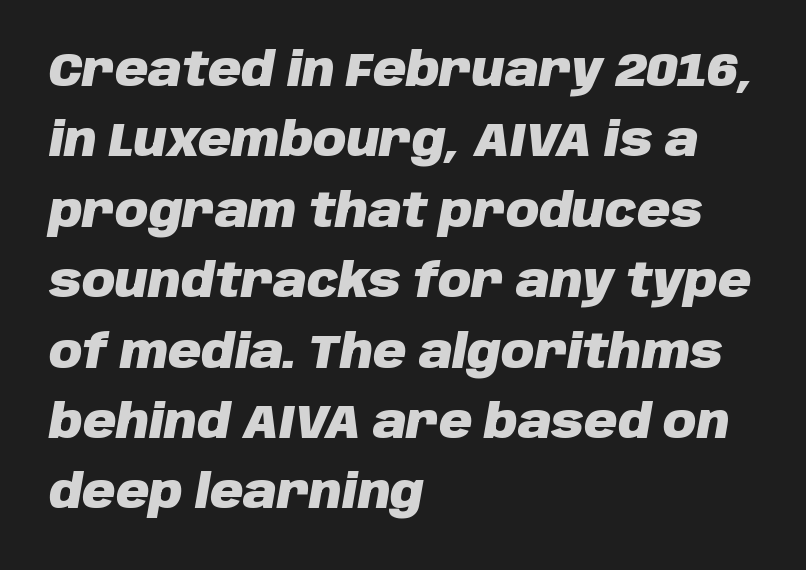
{"italic": "yes", "lean": "right", "slant_degrees": 10, "bold": "yes", "weight": "heavy", "width": "normal", "stroke_contrast": "low", "x_height": "large", "monospaced": "no", "underline": "no", "align": "left", "line_spacing": "normal", "line_spacing_ratio": 1.53, "letter_spacing": "normal", "letter_spacing_em": 0.0, "glyph_px": 46}
